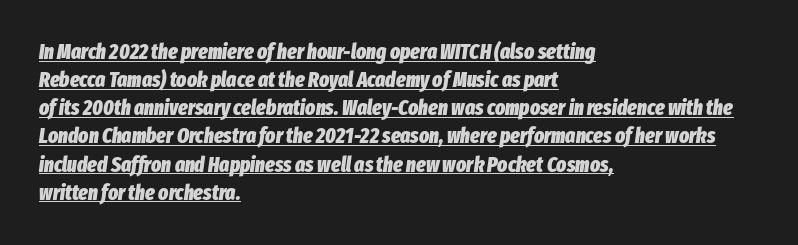
The image shows 21 px bold type, italic (leaning right); set left-aligned, normal line spacing (1.34x), normal letter spacing, underlined.
